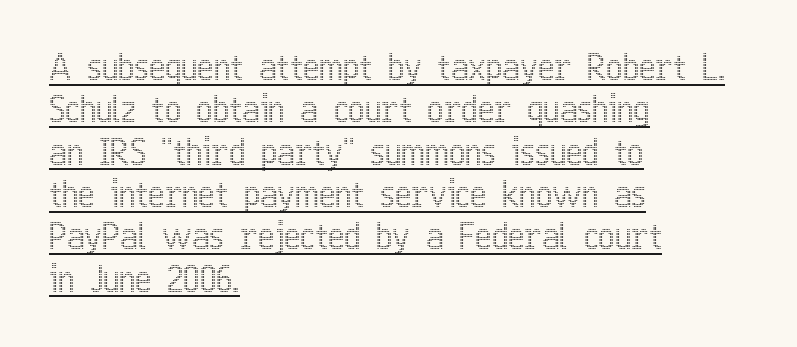
Q: Is the text italic (slanted)? A: No, it is upright.
Q: Is the text underlined? A: Yes.
Q: How is the paragraph aligned? A: Left-aligned.
Q: Is the spacing between letters normal or unusually wide? A: Normal.
Q: Width (condensed, normal, or wide)? A: Condensed.
Q: x-height? A: Medium.
Q: Monospaced? A: No.
